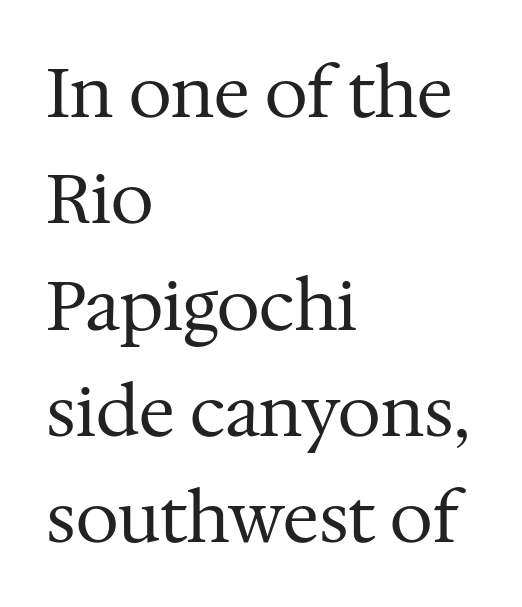
This block has exactly the height ordinary leading produces. The rag falls on the right side of this text block. Compared with typical body copy, the letter spacing here is the same. Posture: straight, roman, zero tilt. Beneath every word, the page is bare.
